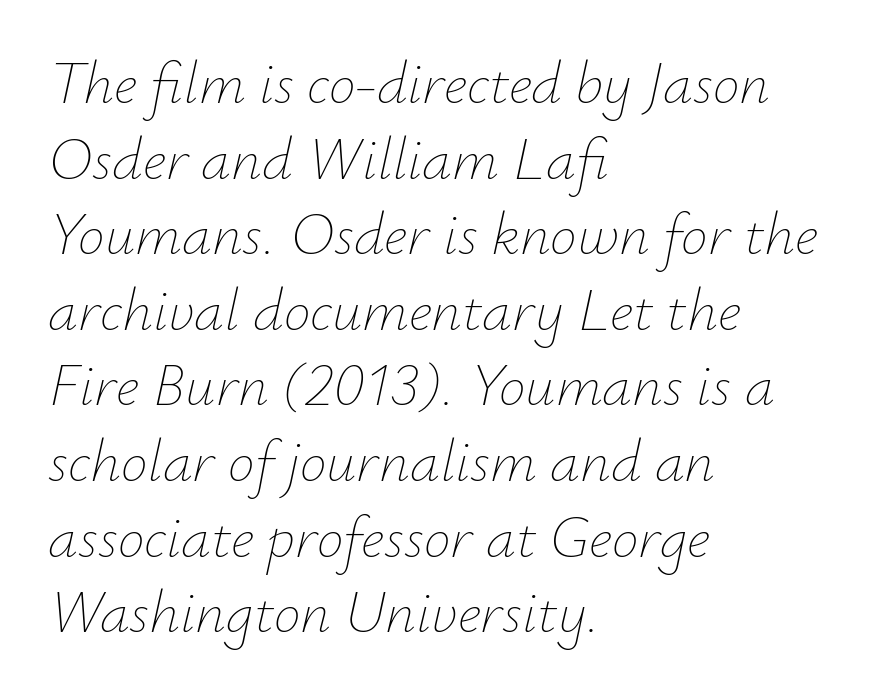
The image shows 60 px thin type, italic (leaning right); set left-aligned, normal line spacing (1.26x), normal letter spacing, not underlined; low stroke contrast and a small x-height.
